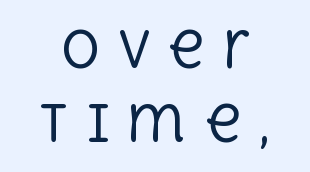
Q: Is the text bold? A: No.
Q: Is the text italic (slanted)? A: No, it is upright.
Q: Is the typeface a serif or a sans-serif typeface? A: Serif.
Q: Is the text underlined? A: No.
Q: How is the paragraph aligned? A: Centered.
Q: Is the spacing between letters normal or unusually wide? A: Unusually wide.
Q: Is the spacing between lines tight, normal or loose? A: Normal.
Q: Width (condensed, normal, or wide)? A: Normal.
Q: x-height? A: Large.
Q: Monospaced? A: No.
